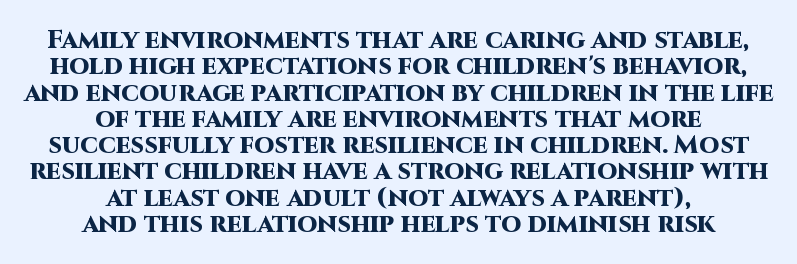
{"italic": "no", "bold": "yes", "underline": "no", "align": "center", "line_spacing": "tight", "line_spacing_ratio": 1.01, "letter_spacing": "normal", "letter_spacing_em": 0.0, "glyph_px": 26}
